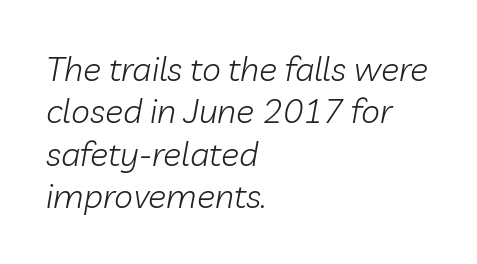
Q: Is the text bold? A: No.
Q: Is the text italic (slanted)? A: Yes, it leans right by about 10 degrees.
Q: Is the text underlined? A: No.
Q: How is the paragraph aligned? A: Left-aligned.
Q: Is the spacing between letters normal or unusually wide? A: Normal.
Q: Is the spacing between lines tight, normal or loose? A: Normal.
Q: Width (condensed, normal, or wide)? A: Normal.
Q: Stroke contrast? A: Low.
Q: x-height? A: Medium.
Q: Monospaced? A: No.
